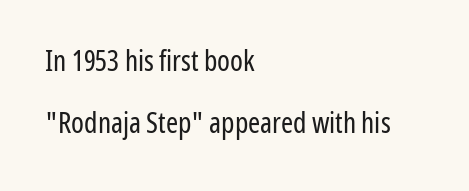
Underlining? Definitely not there. This rendering uses left alignment, leaving the right contour irregular. The text was rendered using a sans face with plain stroke endings. The leading is generous, giving the passage an open texture. You could call the tracking neutral — neither tight nor loose. The rendering uses natural spacing where letterforms have individual widths.
